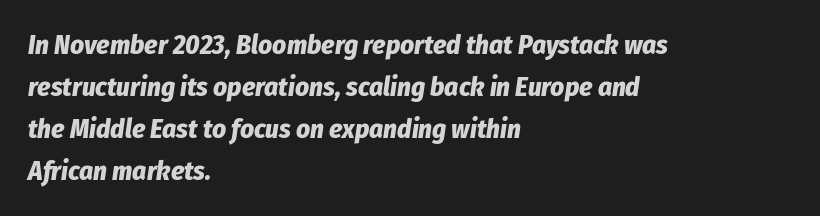
How would I describe the line gaps? Plain and ordinary. The font's italic variant was chosen for this text. A dark, heavy texture on the line: the type is bold. The gaps between neighbouring characters are ordinary and unremarkable.
